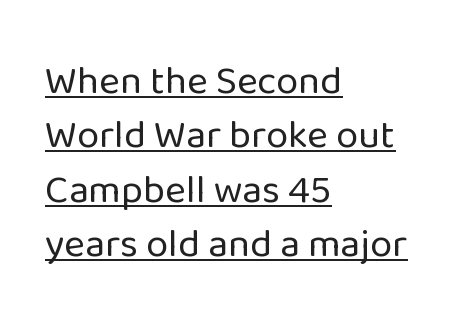
{"serif": "no", "italic": "no", "bold": "no", "weight": "regular", "width": "normal", "stroke_contrast": "low", "x_height": "medium", "monospaced": "no", "underline": "yes", "align": "left", "line_spacing": "normal", "line_spacing_ratio": 1.36, "letter_spacing": "normal", "letter_spacing_em": 0.0, "glyph_px": 40}
